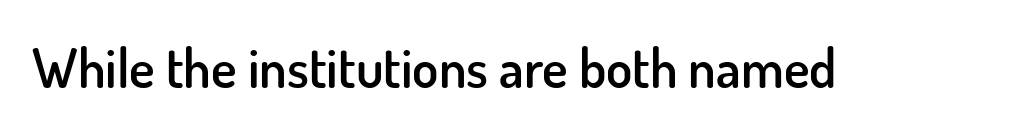
Q: Is the text bold? A: Semi-bold.
Q: Is the text italic (slanted)? A: No, it is upright.
Q: Is the typeface a serif or a sans-serif typeface? A: Sans-serif.
Q: Is the text underlined? A: No.
Q: Is the spacing between letters normal or unusually wide? A: Normal.
Q: Width (condensed, normal, or wide)? A: Normal.
Q: Stroke contrast? A: Low.
Q: x-height? A: Small.
Q: Monospaced? A: No.
